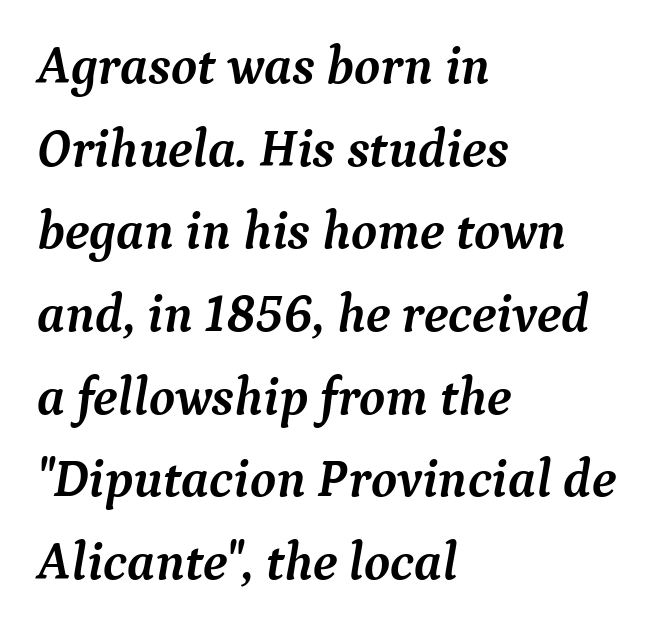
You can tell it's italic because the verticals aren't actually vertical. The letters advance in unequal steps, a hallmark of proportional type. This sample is left-justified, so line endings fall wherever the words run out. A clean baseline with only descenders dipping below it. The designer left line spacing at the default.
